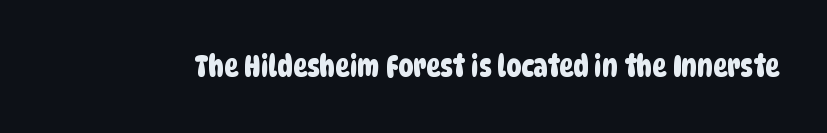
The image shows 30 px condensed sans-serif type; set normal letter spacing, not underlined; low stroke contrast and a large x-height.
